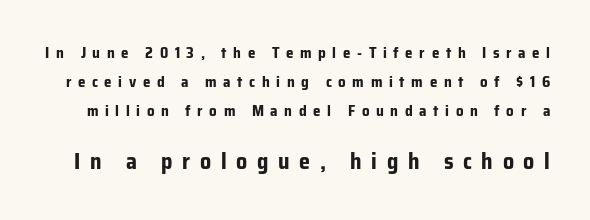
The image shows 22 px bold type, upright; set loose line spacing (1.93x), unusually wide letter spacing (+0.44 em), not underlined; the second (bottom) block is 1.47x larger.
